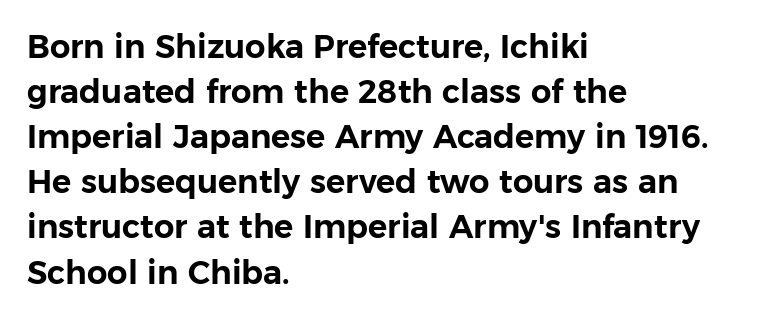
The image shows 32 px sans-serif type, upright; set left-aligned, normal line spacing (1.41x), normal letter spacing, not underlined; low stroke contrast and a medium x-height.
